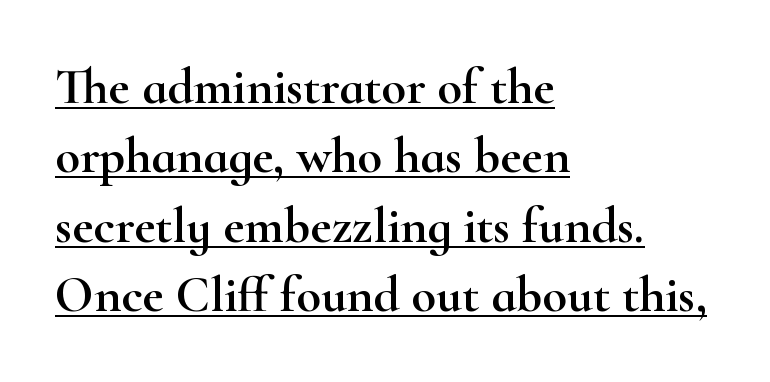
{"serif": "yes", "italic": "no", "width": "wide", "stroke_contrast": "high", "x_height": "small", "monospaced": "no", "underline": "yes", "align": "left", "line_spacing": "normal", "line_spacing_ratio": 1.36, "letter_spacing": "normal", "letter_spacing_em": 0.0, "glyph_px": 51}
